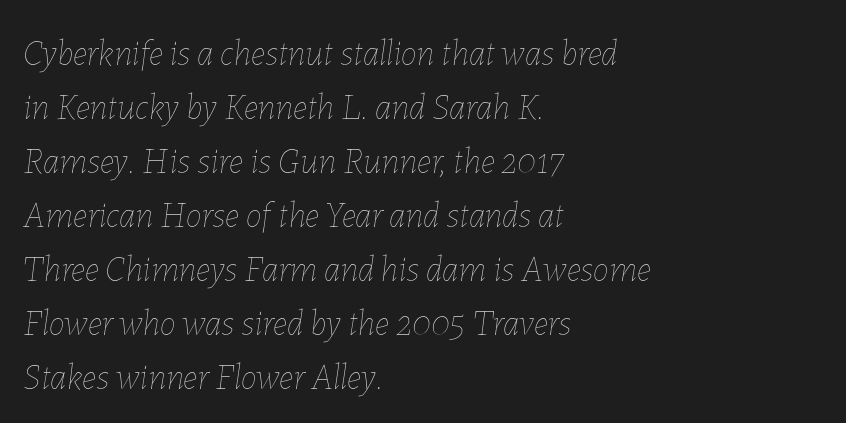
The image shows 36 px thin type, italic (leaning right); set left-aligned, normal line spacing (1.5x), normal letter spacing, not underlined; low stroke contrast and a medium x-height.
